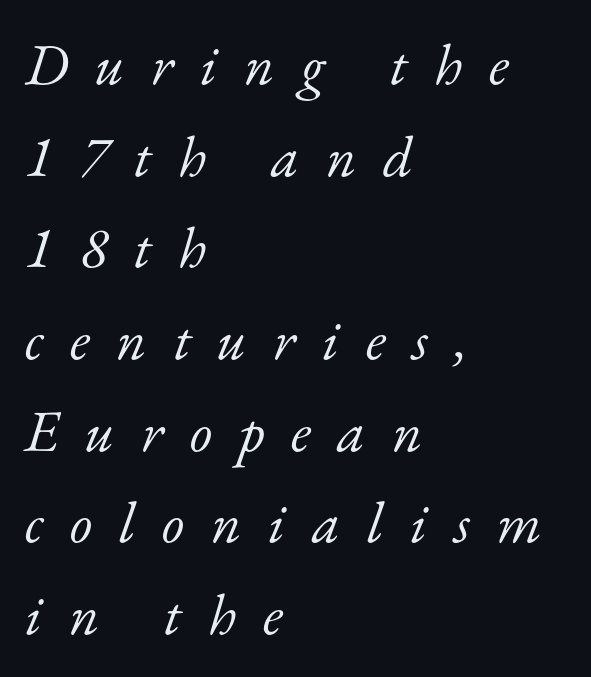
The image shows 58 px light serif type, italic (leaning right); set left-aligned, normal line spacing (1.58x), unusually wide letter spacing (+0.46 em), not underlined; low stroke contrast and a small x-height.
